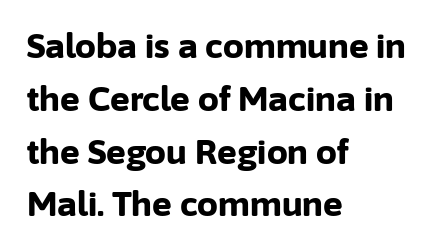
The image shows 33 px bold sans-serif type, upright; set left-aligned, normal line spacing (1.6x), normal letter spacing, not underlined; low stroke contrast and a medium x-height.
